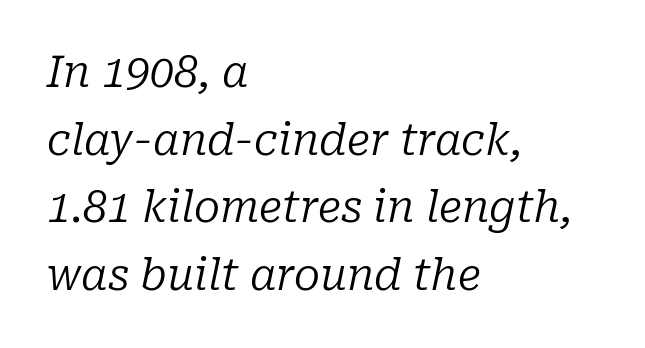
Q: Is the text bold? A: No.
Q: Is the text italic (slanted)? A: Yes, it leans right by about 10 degrees.
Q: Is the typeface a serif or a sans-serif typeface? A: Serif.
Q: Is the text underlined? A: No.
Q: How is the paragraph aligned? A: Left-aligned.
Q: Is the spacing between letters normal or unusually wide? A: Normal.
Q: Is the spacing between lines tight, normal or loose? A: Normal.
Q: Width (condensed, normal, or wide)? A: Normal.
Q: Stroke contrast? A: Low.
Q: x-height? A: Medium.
Q: Monospaced? A: No.
